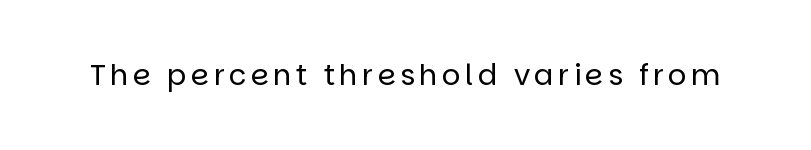
{"serif": "no", "italic": "no", "bold": "no", "weight": "regular", "width": "normal", "stroke_contrast": "low", "x_height": "large", "monospaced": "no", "underline": "no", "glyph_px": 29}
